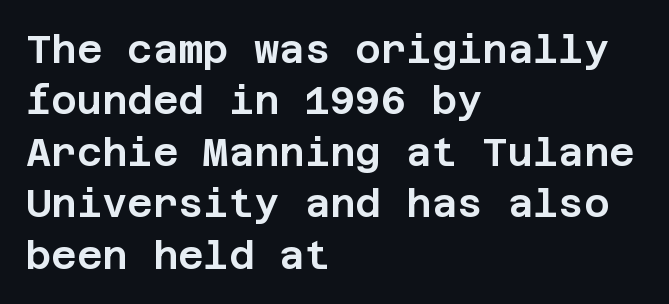
The image shows 39 px sans-serif type, upright; set left-aligned, normal line spacing (1.32x), normal letter spacing, not underlined; low stroke contrast and a large x-height.
